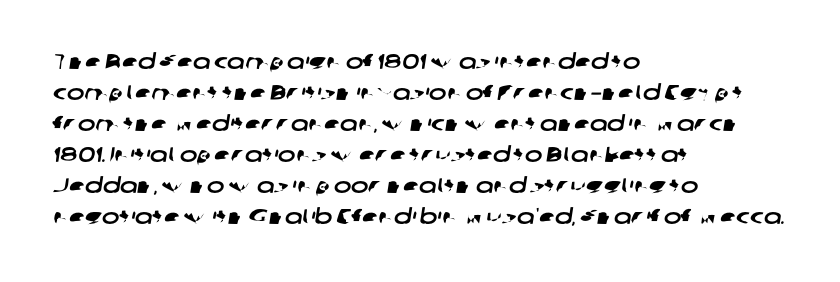
The image shows 21 px text type; set left-aligned, normal line spacing (1.48x), normal letter spacing, not underlined.
